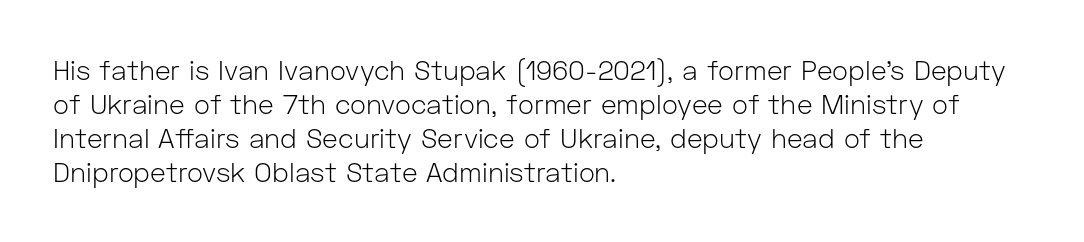
The image shows 27 px text type, upright; set left-aligned, normal line spacing (1.26x), normal letter spacing, not underlined.
